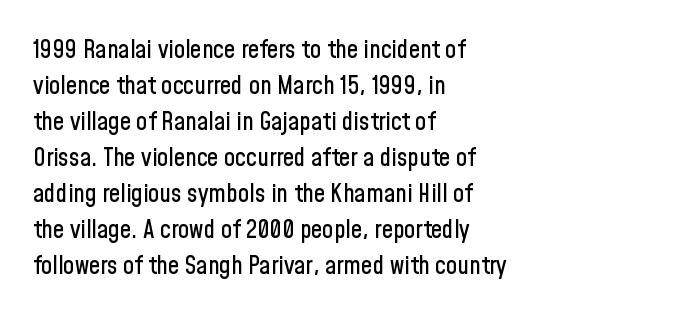
The image shows 25 px text type, upright; set left-aligned, normal line spacing (1.44x), normal letter spacing, not underlined.
